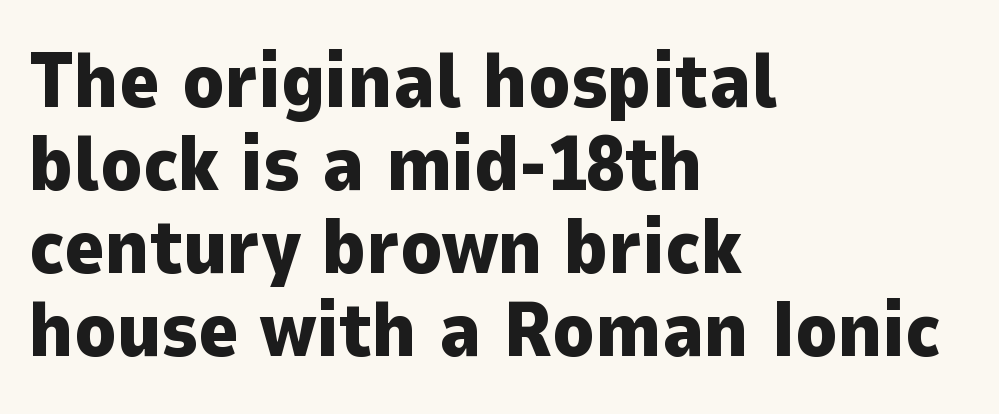
Q: Is the text bold? A: Yes.
Q: Is the text italic (slanted)? A: No, it is upright.
Q: Is the typeface a serif or a sans-serif typeface? A: Sans-serif.
Q: Is the text underlined? A: No.
Q: How is the paragraph aligned? A: Left-aligned.
Q: Is the spacing between letters normal or unusually wide? A: Normal.
Q: Is the spacing between lines tight, normal or loose? A: Tight.
Q: Width (condensed, normal, or wide)? A: Normal.
Q: Stroke contrast? A: Low.
Q: x-height? A: Medium.
Q: Monospaced? A: No.
